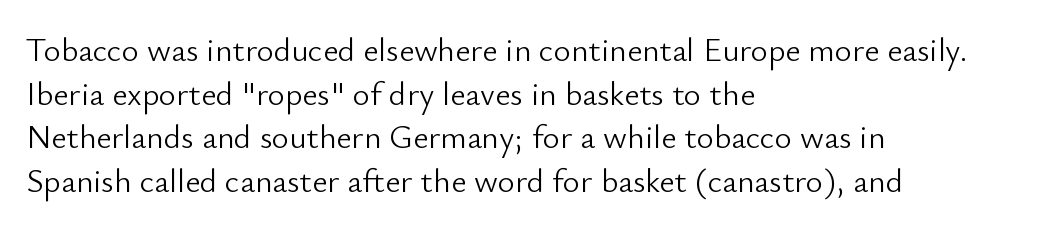
The image shows 33 px light sans-serif type, upright; set left-aligned, normal line spacing (1.32x), normal letter spacing, not underlined; low stroke contrast and a small x-height.
